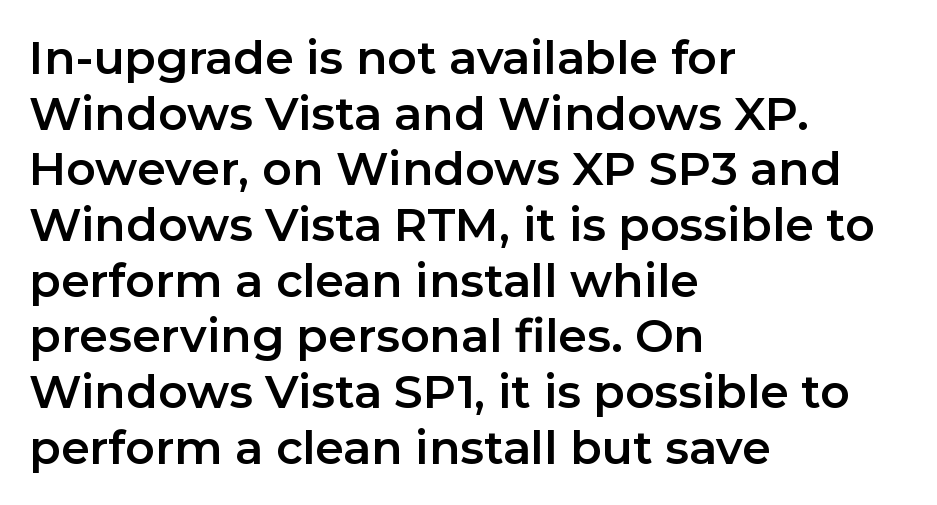
{"serif": "no", "italic": "no", "width": "normal", "stroke_contrast": "low", "x_height": "medium", "monospaced": "no", "underline": "no", "align": "left", "line_spacing_ratio": 1.21, "letter_spacing": "normal", "letter_spacing_em": 0.0, "glyph_px": 46}
